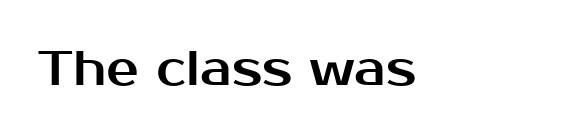
The image shows 49 px sans-serif type, upright; set normal letter spacing, not underlined; medium stroke contrast and a medium x-height.
